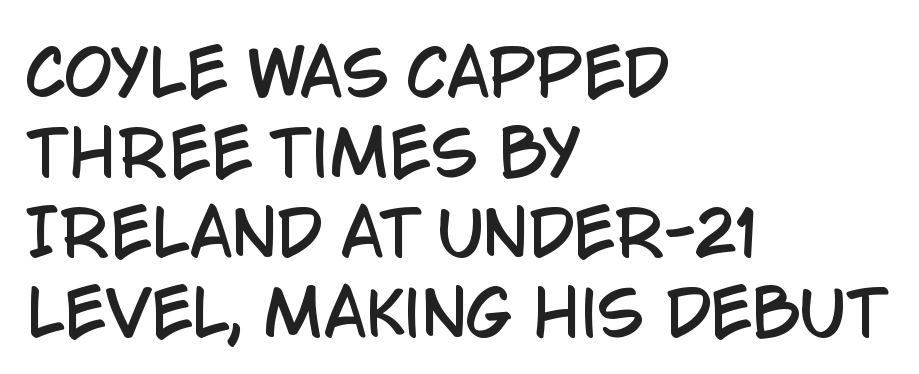
The glyphs in this specimen are sans serif. The words here are not underlined. Proportional: the letters do not fall into vertical columns. Tracking value appears to be zero — textbook default spacing.
